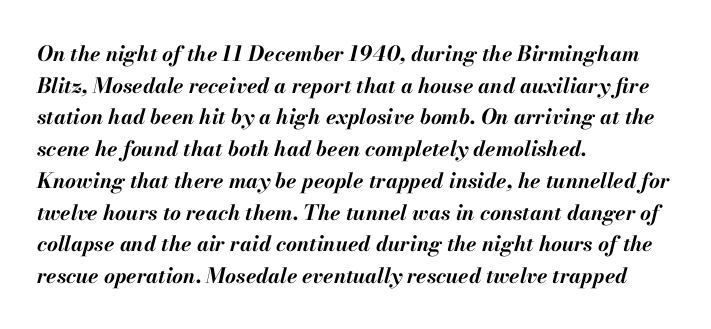
The image shows 21 px bold type, italic (leaning right); set left-aligned, normal line spacing (1.51x), normal letter spacing, not underlined.
